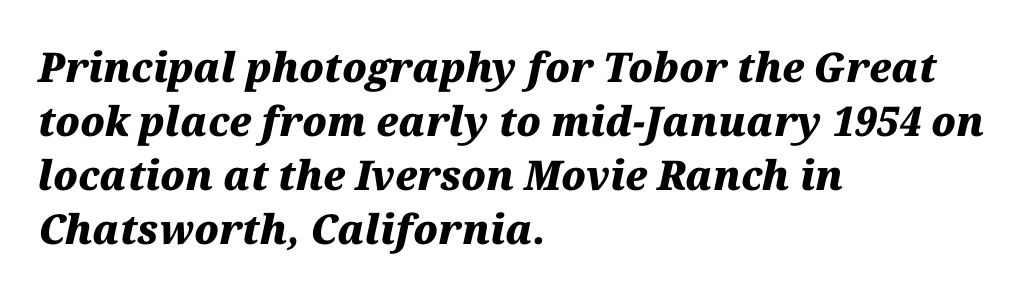
The image shows 41 px heavy type, italic (leaning right); set left-aligned, normal line spacing (1.32x), normal letter spacing, not underlined; medium stroke contrast and a medium x-height.
